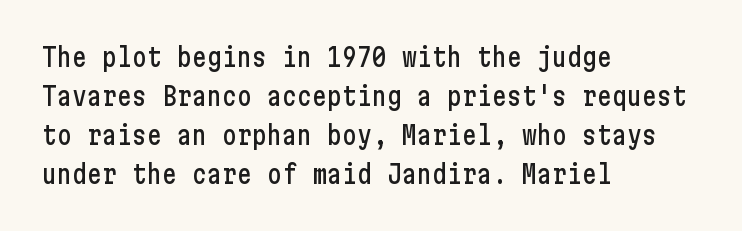
The image shows 25 px text type, upright; set left-aligned, normal line spacing (1.56x), normal letter spacing, not underlined.
